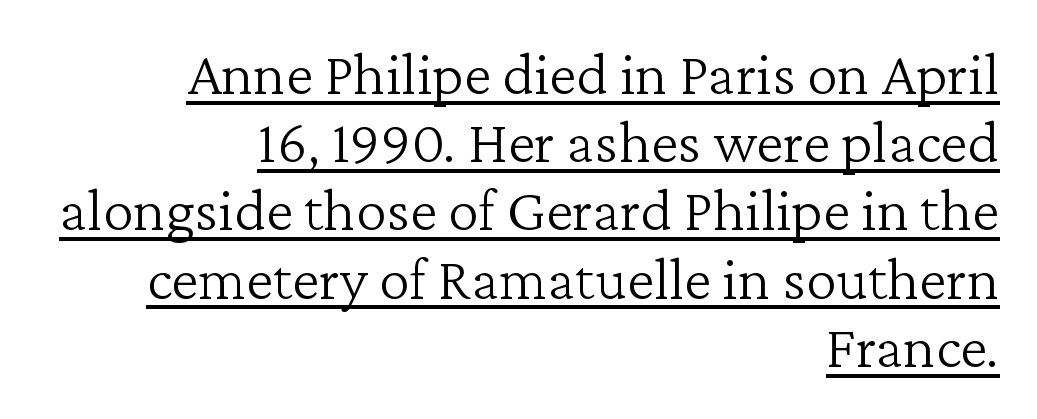
{"serif": "yes", "italic": "no", "bold": "no", "weight": "light", "width": "normal", "stroke_contrast": "low", "x_height": "medium", "monospaced": "no", "underline": "yes", "align": "right", "line_spacing": "tight", "line_spacing_ratio": 1.1, "letter_spacing": "normal", "letter_spacing_em": 0.0, "glyph_px": 62}
